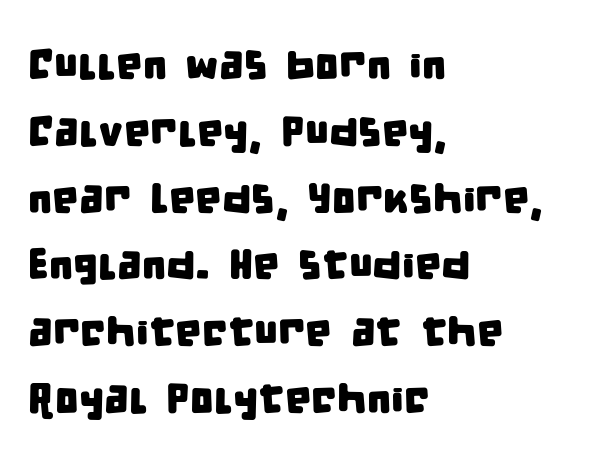
{"serif": "no", "width": "condensed", "stroke_contrast": "low", "x_height": "large", "monospaced": "no", "underline": "no", "align": "left", "line_spacing": "normal", "line_spacing_ratio": 1.59, "letter_spacing": "normal", "letter_spacing_em": 0.0, "glyph_px": 42}
